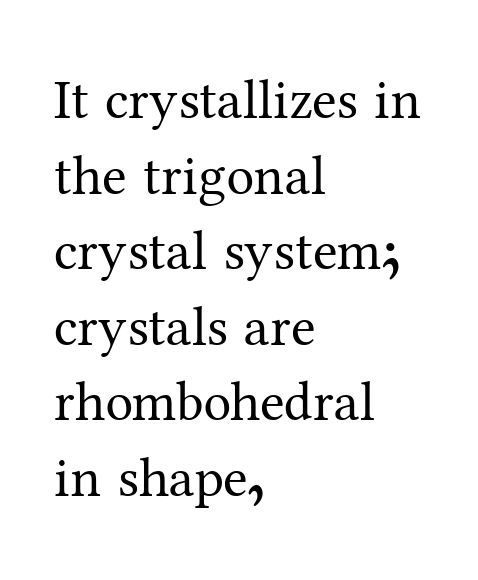
{"serif": "yes", "italic": "no", "bold": "no", "weight": "regular", "width": "normal", "stroke_contrast": "medium", "x_height": "medium", "monospaced": "no", "underline": "no", "align": "left", "line_spacing": "normal", "line_spacing_ratio": 1.35, "letter_spacing": "normal", "letter_spacing_em": 0.0, "glyph_px": 56}
